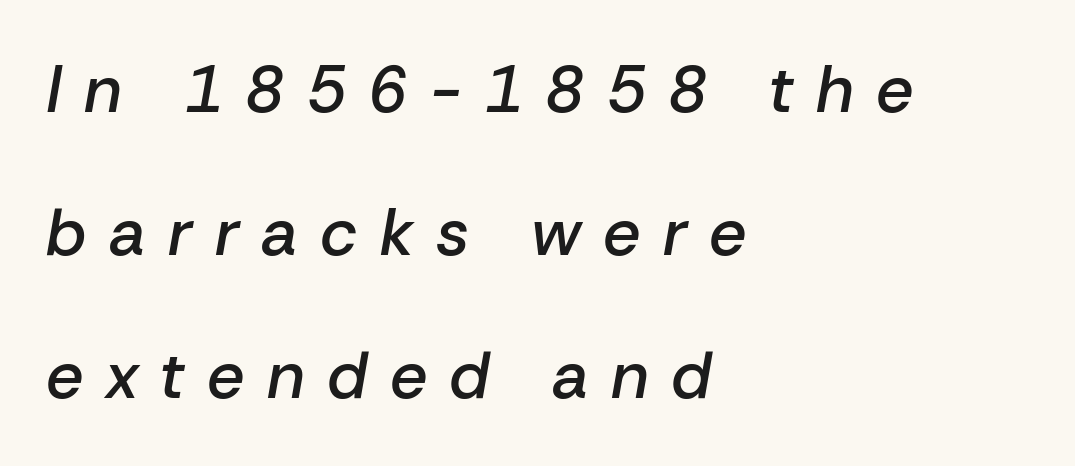
The image shows 66 px semibold type, italic (leaning right); set left-aligned, loose line spacing (2.17x), unusually wide letter spacing (+0.34 em), not underlined; low stroke contrast and a medium x-height.
